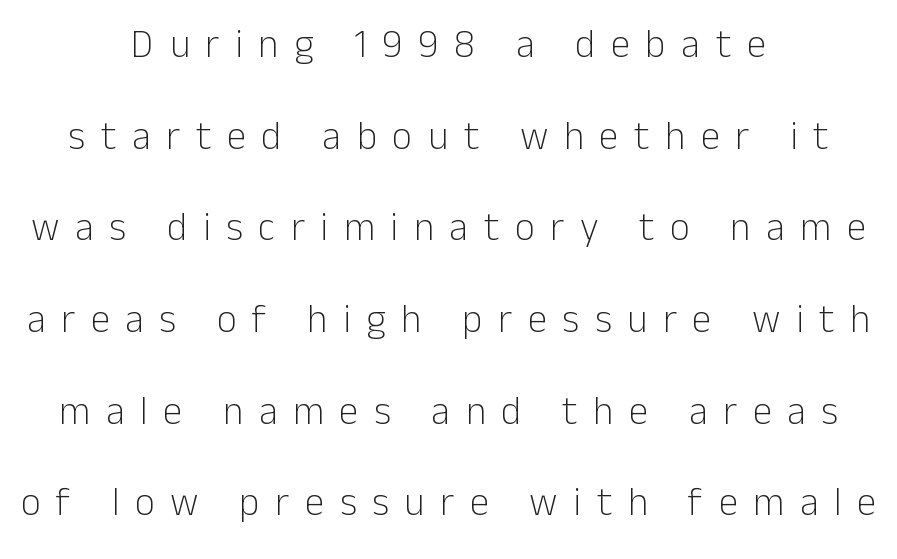
The image shows 39 px light sans-serif type, upright; set centered, loose line spacing (2.35x), unusually wide letter spacing (+0.4 em), not underlined; low stroke contrast and a medium x-height.
